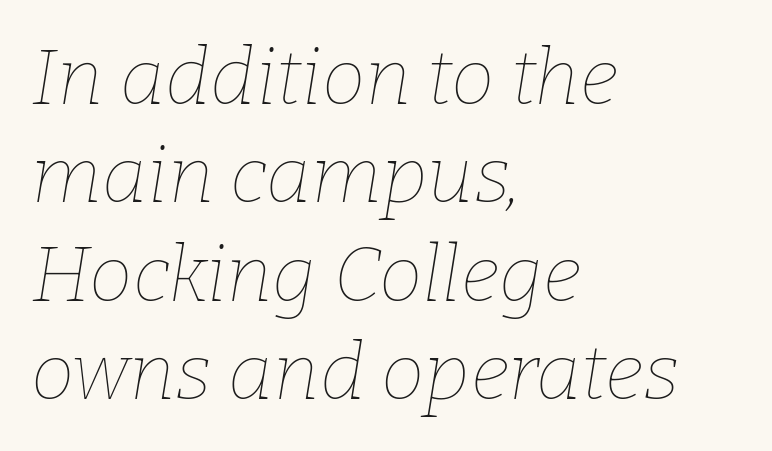
The image shows 78 px thin type, italic (leaning right); set left-aligned, normal line spacing (1.26x), normal letter spacing, not underlined; low stroke contrast and a medium x-height.
